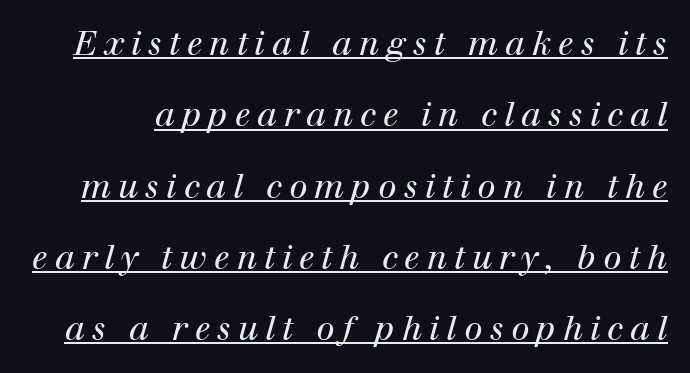
Proportional: the letters do not fall into vertical columns. Serif or sans? Serif — the stroke terminals have little feet. The rendering uses a large line-height, opening up the rows. The whole block is typeset with a tilt.
